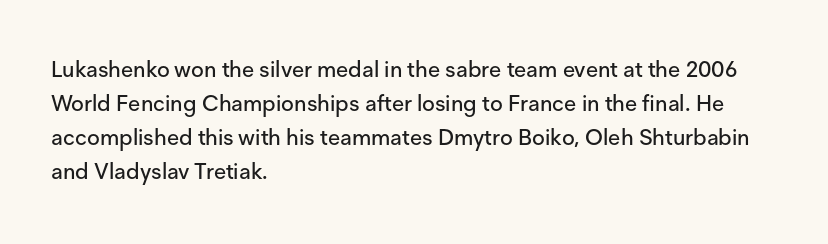
Students, observe: this is what conventionally led text looks like. This sample uses an upright cut, with every glyph sitting square on the baseline. A clean baseline with only descenders dipping below it. Each word holds together tightly as a unit, with standard inter-letter gaps.
